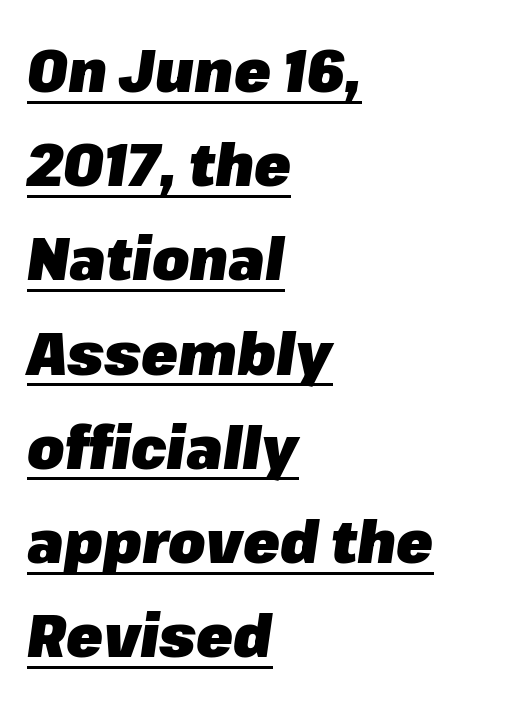
The image shows 60 px heavy type, italic (leaning right); set left-aligned, normal line spacing (1.57x), normal letter spacing, underlined; low stroke contrast and a medium x-height.
